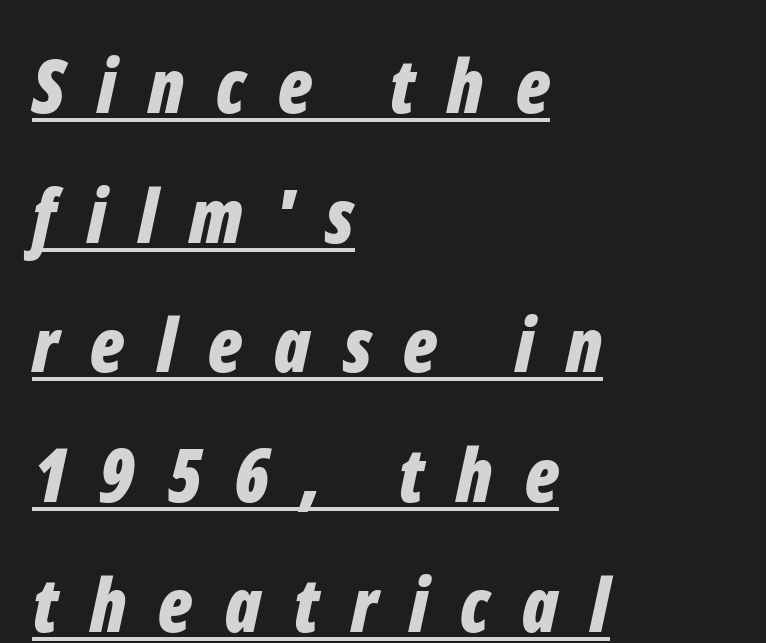
Q: Is the text bold? A: Yes.
Q: Is the text italic (slanted)? A: Yes, it leans right by about 12 degrees.
Q: Is the text underlined? A: Yes.
Q: How is the paragraph aligned? A: Left-aligned.
Q: Is the spacing between letters normal or unusually wide? A: Unusually wide.
Q: Width (condensed, normal, or wide)? A: Condensed.
Q: Stroke contrast? A: Low.
Q: x-height? A: Medium.
Q: Monospaced? A: No.
